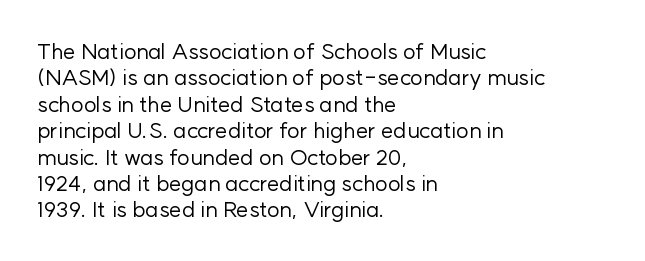
The image shows 22 px text type, upright; set left-aligned, line spacing 1.2x, normal letter spacing, not underlined.
